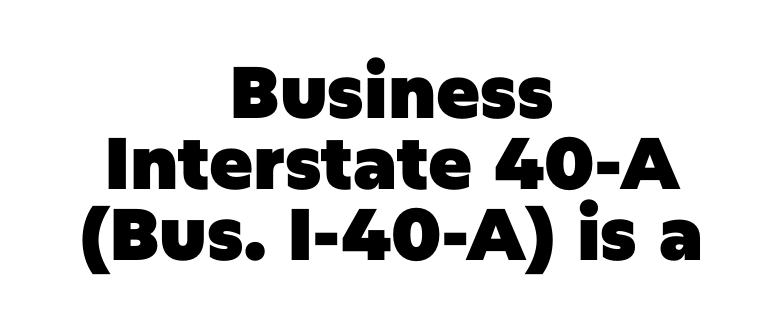
Q: Is the text bold? A: Yes.
Q: Is the text italic (slanted)? A: No, it is upright.
Q: Is the typeface a serif or a sans-serif typeface? A: Sans-serif.
Q: Is the text underlined? A: No.
Q: How is the paragraph aligned? A: Centered.
Q: Is the spacing between letters normal or unusually wide? A: Normal.
Q: Is the spacing between lines tight, normal or loose? A: Tight.
Q: Width (condensed, normal, or wide)? A: Normal.
Q: Stroke contrast? A: Low.
Q: x-height? A: Large.
Q: Monospaced? A: No.
